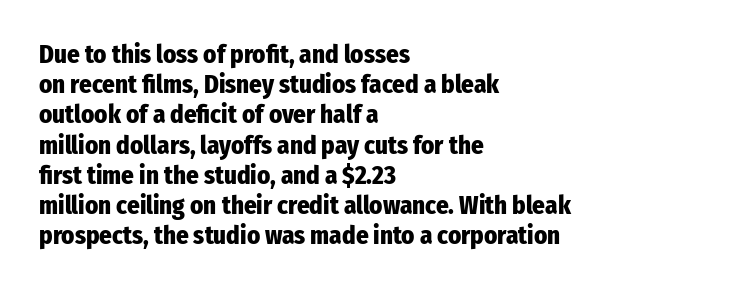
{"italic": "no", "bold": "yes", "underline": "no", "align": "left", "line_spacing_ratio": 1.21, "letter_spacing": "normal", "letter_spacing_em": 0.0, "glyph_px": 25}
